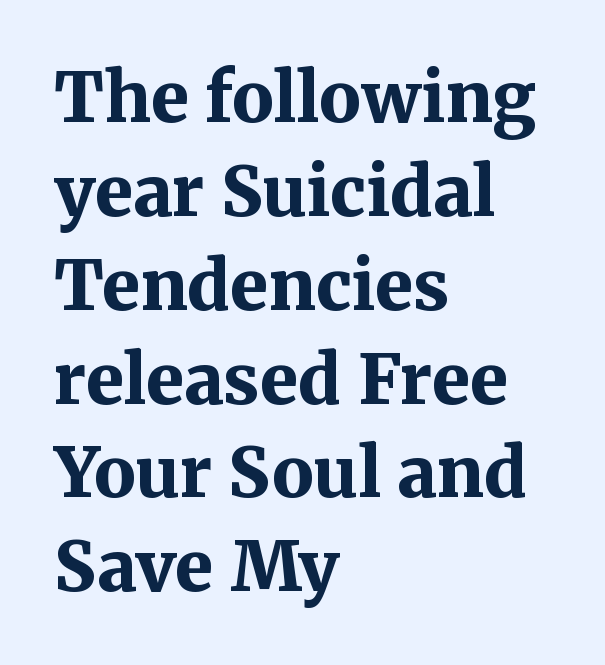
The image shows 69 px bold serif type, upright; set left-aligned, normal line spacing (1.36x), normal letter spacing, not underlined; medium stroke contrast and a medium x-height.
